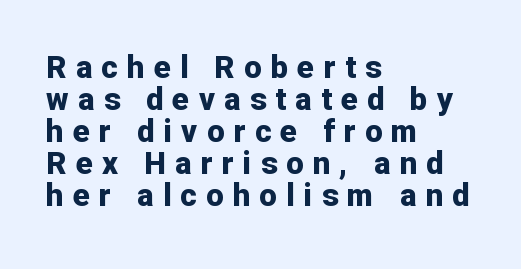
Short and long lines alike share a common starting point at left. The face used here is rendered with a markedly widened letterfit. Baseline-to-baseline distance is barely more than the letter height. The designer went with a sans here, leaving each stem footless. These lines were composed using upright roman letters. Each letter keeps its own natural width here, so spacing adapts to shape.
